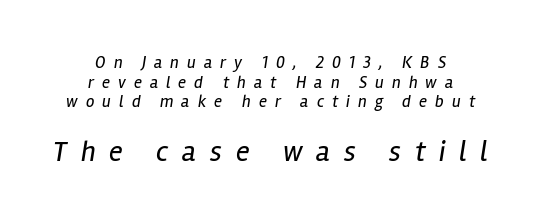
Two sizes are in play, and the larger belongs to the second block. Each letter keeps its own natural width here, so spacing adapts to shape. Stroke thickness stays within the range of a standard reading face or lighter. Between one letter and the next there's a generous, obvious gap. The setting favours the middle, as headings and verse often do. Is the type slanted? Yes — the strokes lean at a clear angle.
